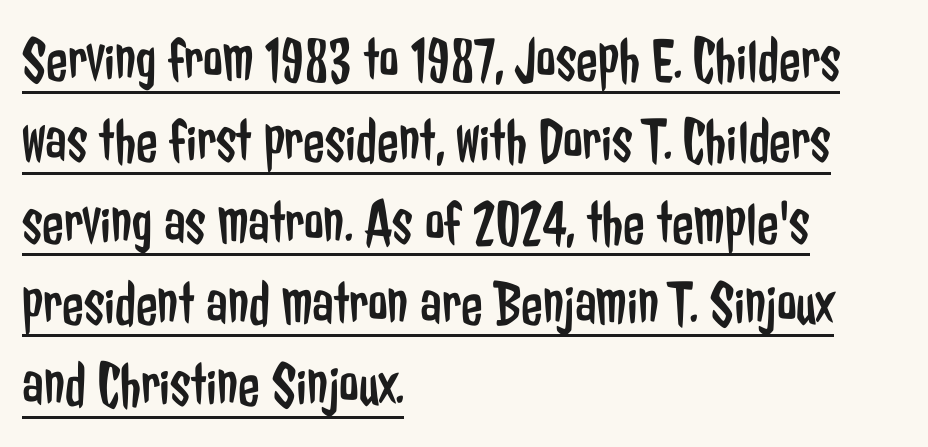
What decoration does the sample have? An underline. Nothing heavy about these letters — not bold at all. The typography opts for an upright posture over an oblique one. If you measured baseline to baseline, you'd find a middling distance. These lines are rendered in a variable-pitch font. Horizontally, the lines are justified to the leading edge only.
